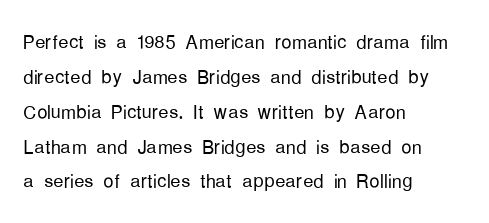
Q: Is the text bold? A: No.
Q: Is the text italic (slanted)? A: No, it is upright.
Q: Is the text underlined? A: No.
Q: How is the paragraph aligned? A: Left-aligned.
Q: Is the spacing between letters normal or unusually wide? A: Normal.
Q: Is the spacing between lines tight, normal or loose? A: Normal.
